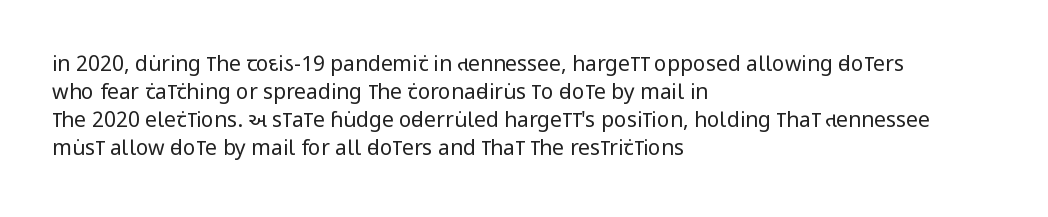
{"italic": "no", "bold": "no", "underline": "no", "align": "left", "line_spacing": "normal", "line_spacing_ratio": 1.34, "letter_spacing": "normal", "letter_spacing_em": 0.0, "glyph_px": 21}
